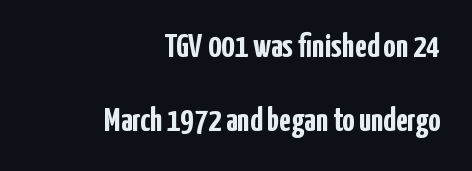
Nothing unusual about the tracking: characters are spaced as the font intends. Classification — sans serif. Horizontal bands of white between lines are thick stripes. Check the space under the baseline: it is left empty. Its strokes are broad and dark, the hallmark of bold type. The rendering uses natural spacing where letterforms have individual widths.
